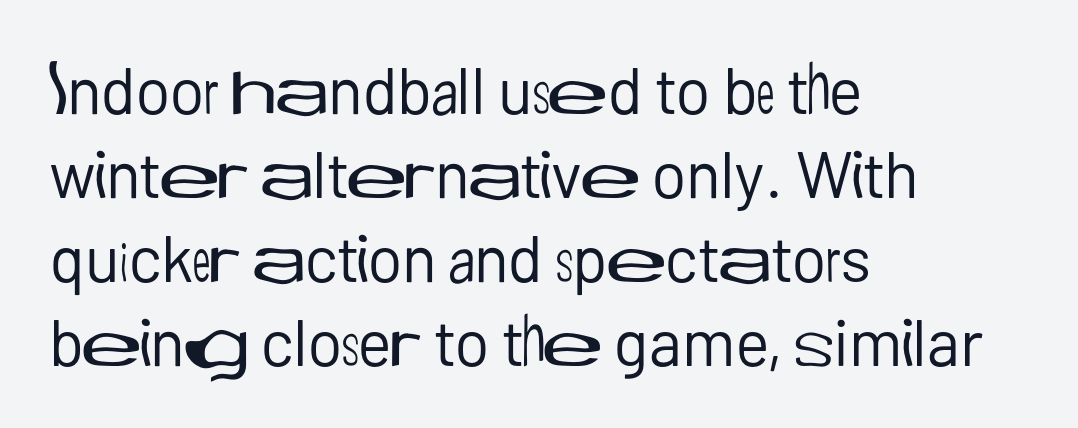
{"serif": "no", "italic": "no", "bold": "no", "weight": "regular", "width": "normal", "stroke_contrast": "low", "x_height": "medium", "monospaced": "no", "underline": "no", "align": "left", "line_spacing": "normal", "line_spacing_ratio": 1.29, "letter_spacing": "normal", "letter_spacing_em": 0.0, "glyph_px": 65}
